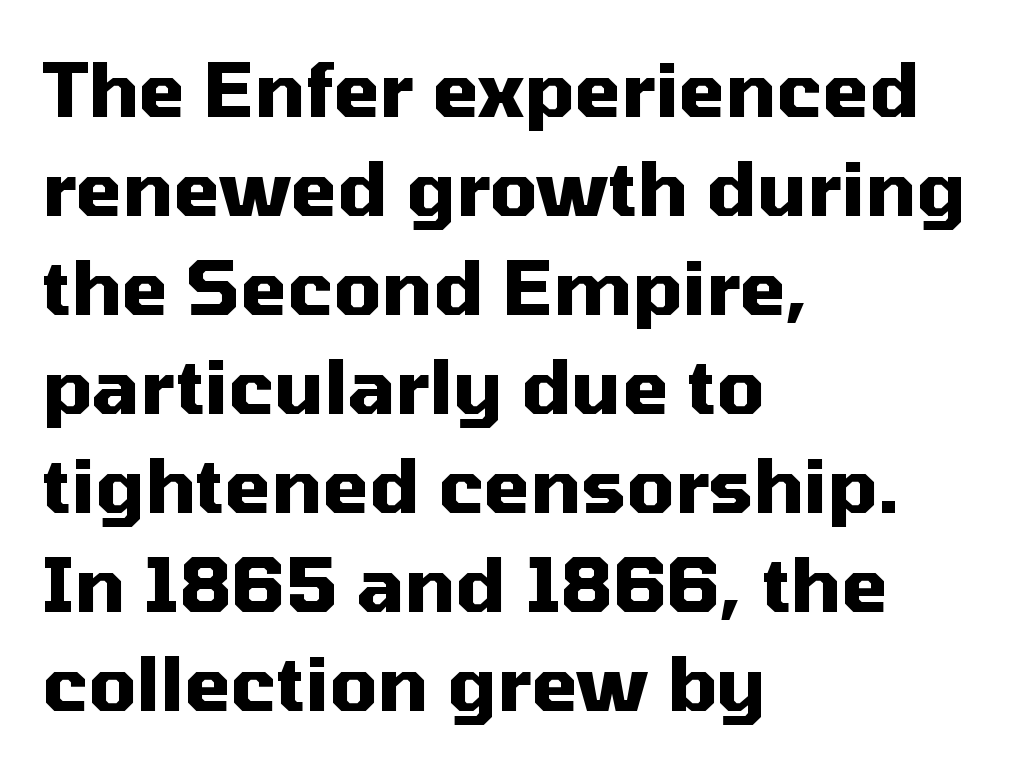
The image shows 75 px heavy sans-serif type, upright; set left-aligned, normal line spacing (1.32x), normal letter spacing, not underlined; medium stroke contrast and a medium x-height.
